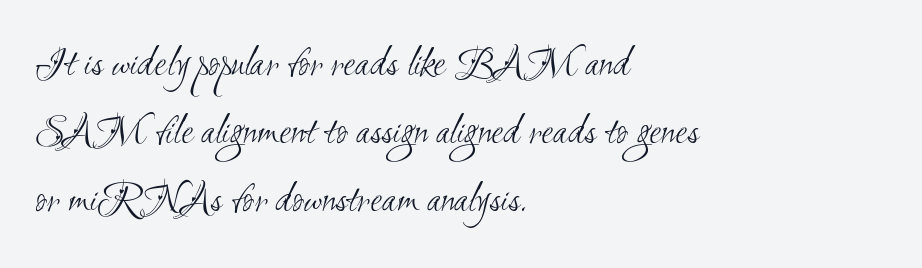
Each line starts at the same left margin while the right side varies. Is there much room between lines? A standard amount, neither cramped nor airy. Note: no serifs on the glyphs. Words appear dense and cohesive because spacing is normal.
